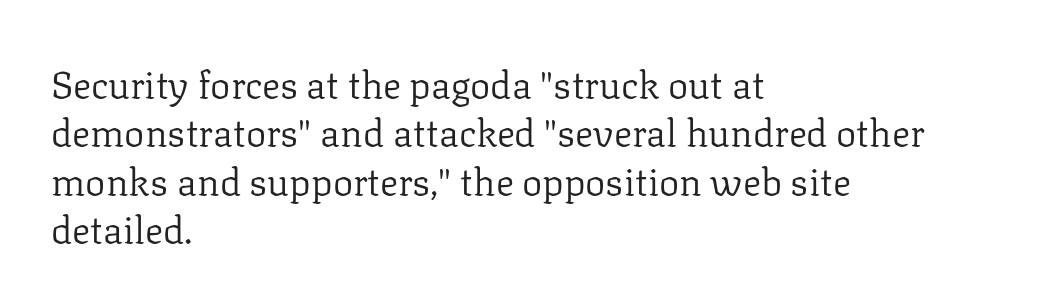
{"serif": "yes", "italic": "no", "bold": "no", "weight": "regular", "width": "normal", "stroke_contrast": "low", "x_height": "medium", "monospaced": "no", "underline": "no", "align": "left", "line_spacing": "normal", "line_spacing_ratio": 1.27, "letter_spacing": "normal", "letter_spacing_em": 0.0, "glyph_px": 38}
